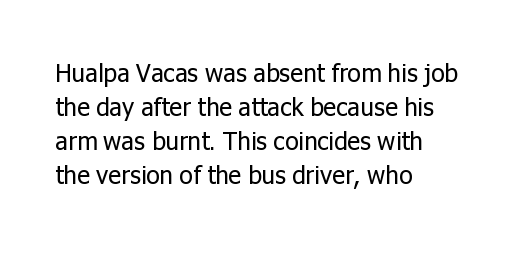
{"italic": "no", "bold": "no", "underline": "no", "align": "left", "line_spacing": "normal", "line_spacing_ratio": 1.36, "letter_spacing": "normal", "letter_spacing_em": 0.0, "glyph_px": 25}
